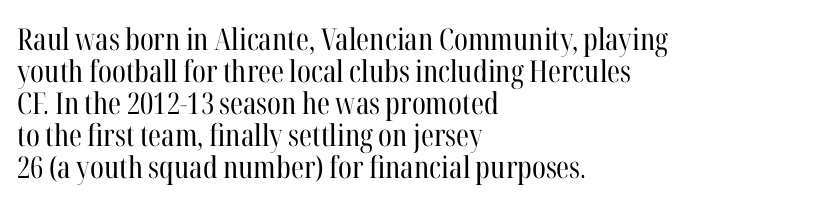
{"serif": "yes", "italic": "no", "bold": "no", "weight": "regular", "width": "condensed", "stroke_contrast": "high", "x_height": "medium", "monospaced": "no", "underline": "no", "align": "left", "line_spacing": "tight", "line_spacing_ratio": 1.07, "letter_spacing": "normal", "letter_spacing_em": 0.0, "glyph_px": 30}
